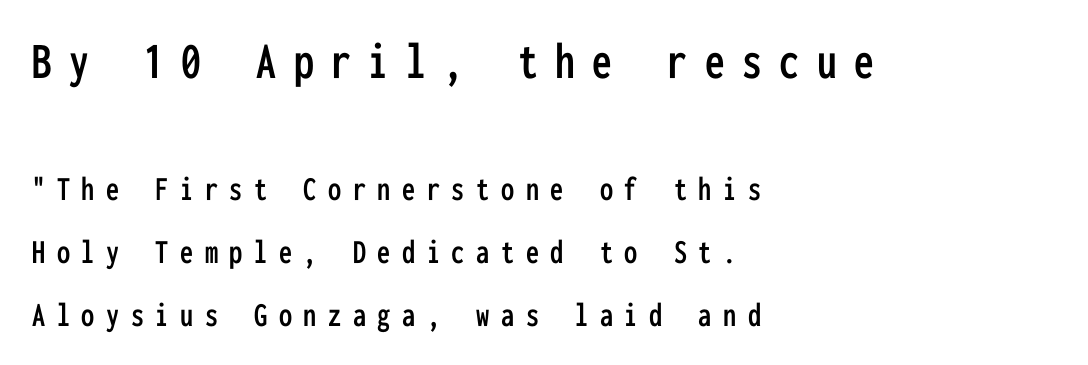
The image shows 53 px condensed sans-serif type, upright, monospaced; set left-aligned, line spacing 1.79x, unusually wide letter spacing (+0.33 em), not underlined; the first (top) block is 1.51x larger; low stroke contrast and a medium x-height.
